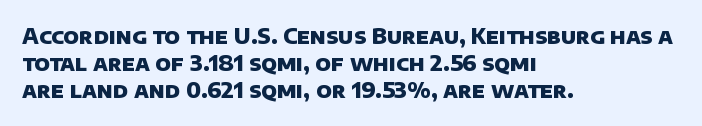
The space between consecutive lines is moderate. Left-aligned paragraph, ragged on the right. Just letters on the line, the space beneath them empty. Heft: maximum for text — a bold. Short note: letters normally spaced.
